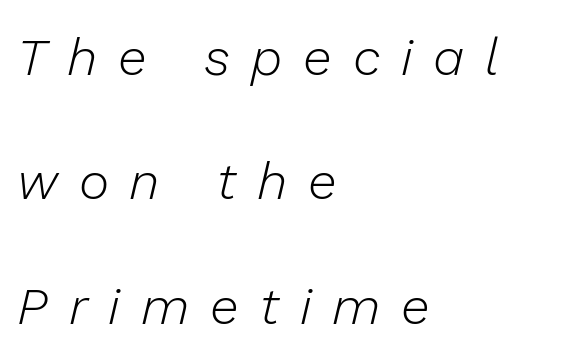
{"italic": "yes", "lean": "right", "slant_degrees": 13, "bold": "no", "weight": "light", "width": "normal", "stroke_contrast": "low", "x_height": "medium", "monospaced": "no", "underline": "no", "align": "left", "line_spacing": "loose", "line_spacing_ratio": 2.39, "letter_spacing": "wide", "letter_spacing_em": 0.4, "glyph_px": 52}
